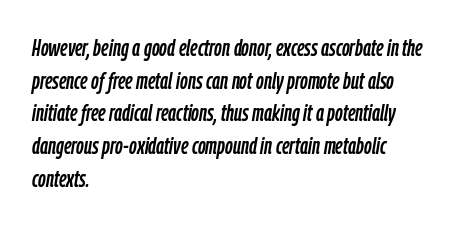
{"italic": "yes", "lean": "right", "slant_degrees": 9, "underline": "no", "align": "left", "line_spacing": "normal", "line_spacing_ratio": 1.36, "letter_spacing": "normal", "letter_spacing_em": 0.0, "glyph_px": 24}
